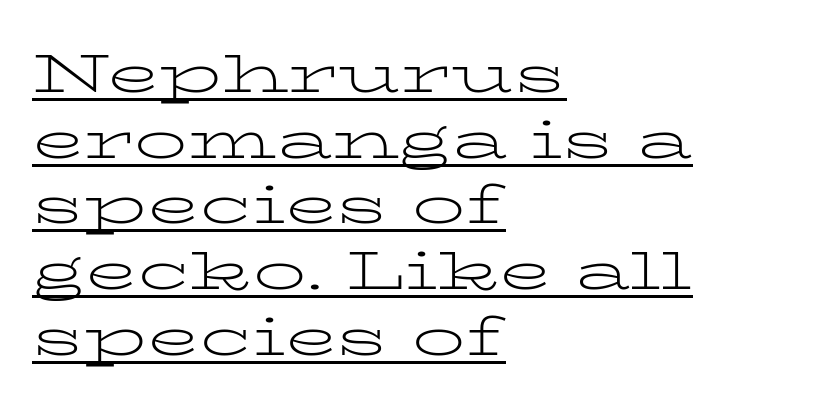
What stands out about the letter spacing? Nothing — it is the standard amount. Caption: lettering with a line underneath. Examine the stroke ends and you'll spot serifs. No letter is thick-stroked: the sample isn't bold.
